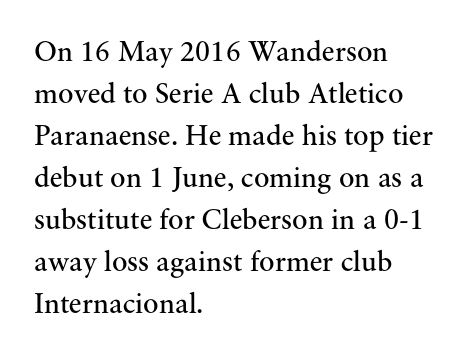
The image shows 29 px regular-weight serif type, upright; set left-aligned, normal line spacing (1.45x), normal letter spacing, not underlined; medium stroke contrast and a small x-height.
